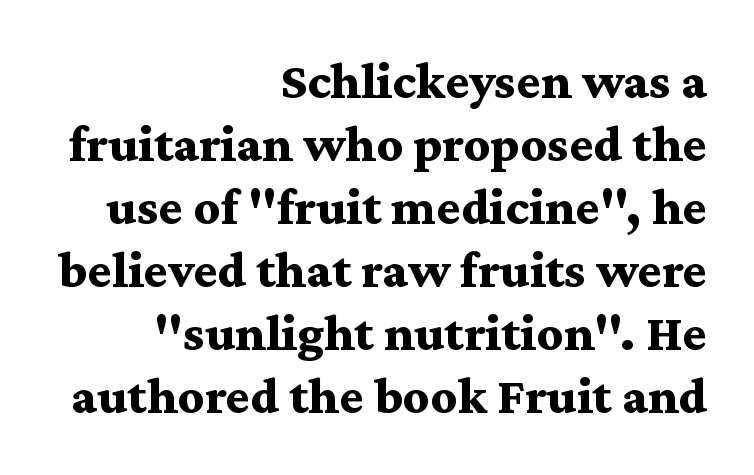
{"serif": "yes", "italic": "no", "bold": "yes", "weight": "bold", "width": "wide", "stroke_contrast": "medium", "x_height": "medium", "monospaced": "no", "underline": "no", "align": "right", "line_spacing_ratio": 1.21, "letter_spacing": "normal", "letter_spacing_em": 0.0, "glyph_px": 52}
